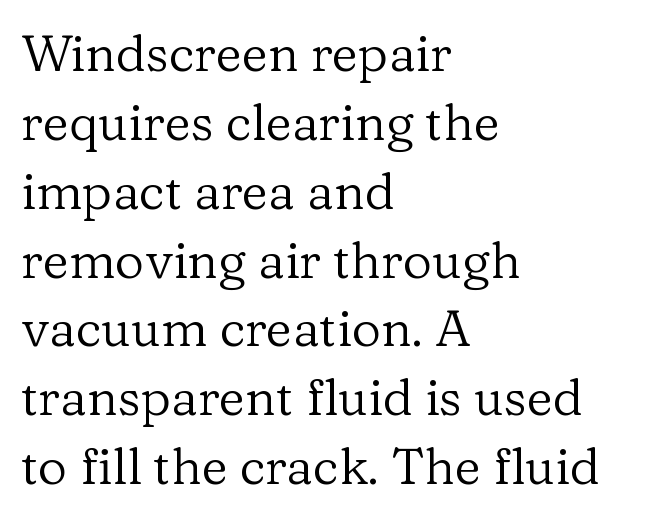
Q: Is the text bold? A: No.
Q: Is the text italic (slanted)? A: No, it is upright.
Q: Is the typeface a serif or a sans-serif typeface? A: Serif.
Q: Is the text underlined? A: No.
Q: How is the paragraph aligned? A: Left-aligned.
Q: Is the spacing between letters normal or unusually wide? A: Normal.
Q: Is the spacing between lines tight, normal or loose? A: Normal.
Q: Width (condensed, normal, or wide)? A: Normal.
Q: Stroke contrast? A: Low.
Q: x-height? A: Medium.
Q: Monospaced? A: No.
